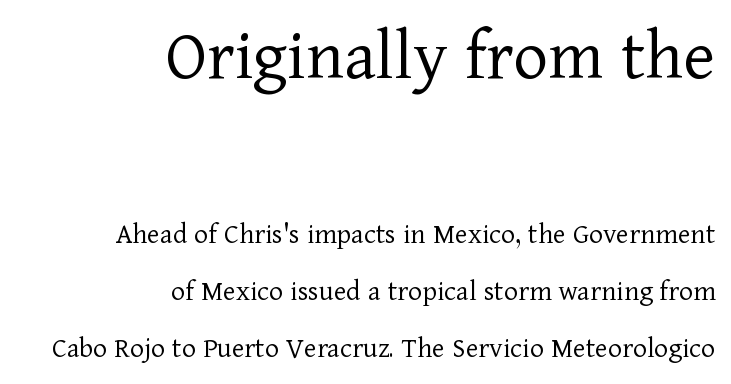
Rendered with straight, roman letterforms. Honestly, there is no underline to notice here at all. Is there much room between lines? Yes — plenty of vertical air separates them. The passage shown begins with its larger block and ends with its smaller one.
